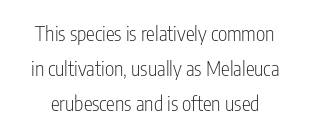
Characters follow at the spacing the type designer built in. The axis of the letterforms is exactly vertical. The words here are not underlined. Think standard paragraph weight, or any step lighter than that.
